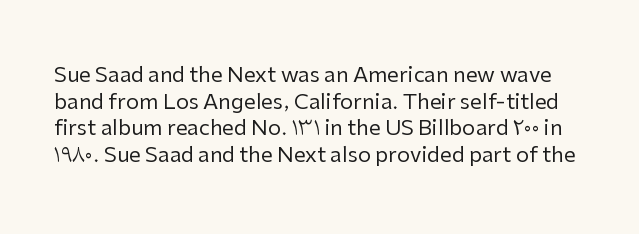
Q: Is the text bold? A: No.
Q: Is the text italic (slanted)? A: No, it is upright.
Q: Is the text underlined? A: No.
Q: Is the spacing between letters normal or unusually wide? A: Normal.
Q: Is the spacing between lines tight, normal or loose? A: Normal.
